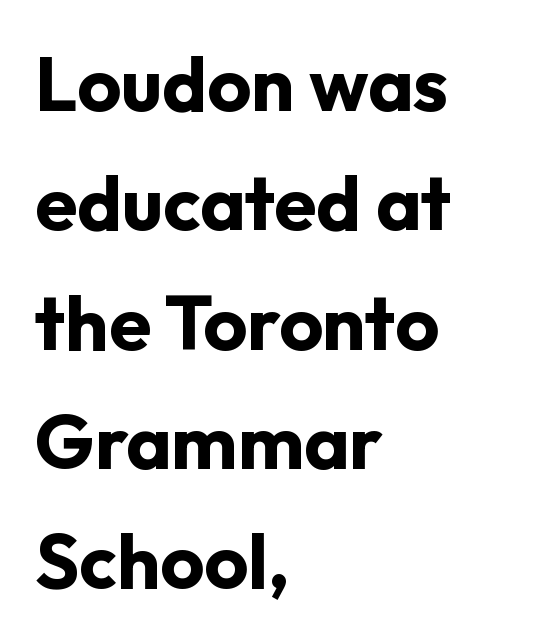
A typesetter would call this proportional, since set widths differ per character. Grotesque or geometric, the face here clearly has no serifs. Characters follow at the spacing the type designer built in. The passage shown stacks its lines at a standard gap.
